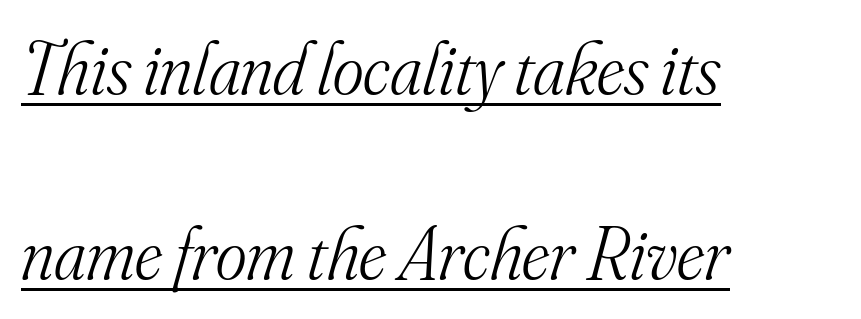
Q: Is the text bold? A: No.
Q: Is the text italic (slanted)? A: Yes, it leans right by about 16 degrees.
Q: Is the typeface a serif or a sans-serif typeface? A: Serif.
Q: Is the text underlined? A: Yes.
Q: How is the paragraph aligned? A: Left-aligned.
Q: Is the spacing between letters normal or unusually wide? A: Normal.
Q: Is the spacing between lines tight, normal or loose? A: Loose.
Q: Width (condensed, normal, or wide)? A: Normal.
Q: Stroke contrast? A: Medium.
Q: x-height? A: Small.
Q: Monospaced? A: No.
